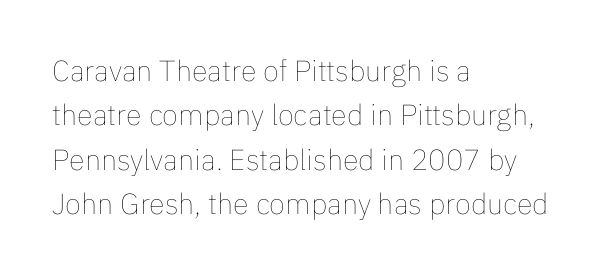
The baseline area is clear. These lines sit exactly where default settings would place them. The ragged edge is on the right, which tells us the setting is flush left. Every character sits straight up, as roman type does. Stems here are at most as thick as an everyday book face. Varying glyph widths throughout — classic text-font behaviour.
